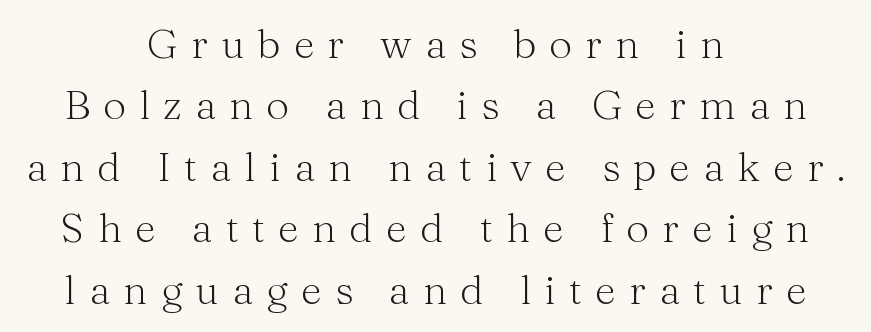
{"serif": "yes", "italic": "no", "bold": "no", "weight": "light", "width": "normal", "stroke_contrast": "medium", "x_height": "medium", "monospaced": "no", "underline": "no", "align": "center", "line_spacing": "normal", "line_spacing_ratio": 1.5, "letter_spacing": "wide", "letter_spacing_em": 0.32, "glyph_px": 41}
